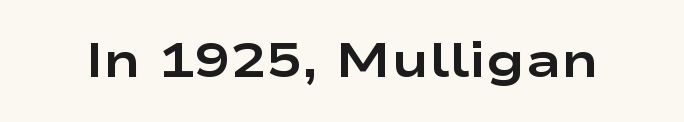
The image shows 48 px bold, wide sans-serif type, upright; set normal letter spacing, not underlined; low stroke contrast and a medium x-height.
